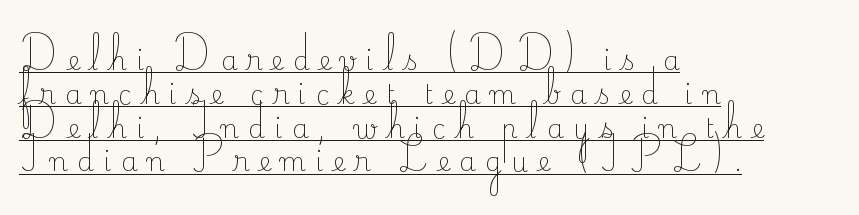
The ragged edge is on the right, which tells us the setting is flush left. What decoration does the sample have? An underline. These glyphs show unthickened strokes, regular width or finer. Evenly set lines give the paragraph a standard silhouette. Short note: letters widely spaced. The letters stand straight up with perfectly vertical stems.
